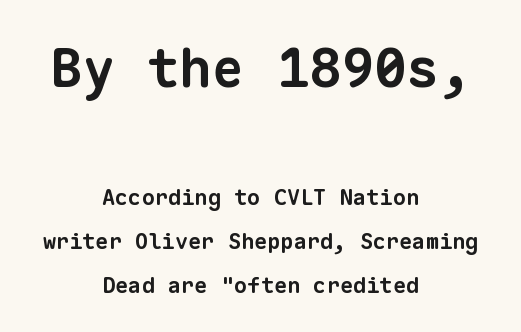
Q: Is the text bold? A: Yes.
Q: Is the typeface a serif or a sans-serif typeface? A: Sans-serif.
Q: Is the text underlined? A: No.
Q: How is the paragraph aligned? A: Centered.
Q: Is the spacing between letters normal or unusually wide? A: Normal.
Q: Is the spacing between lines tight, normal or loose? A: Loose.
Q: Which block of text is set in a larger size, the first (top) or the second (bottom)? A: The first (top) one.
Q: Width (condensed, normal, or wide)? A: Normal.
Q: Stroke contrast? A: Low.
Q: x-height? A: Medium.
Q: Monospaced? A: Yes.
